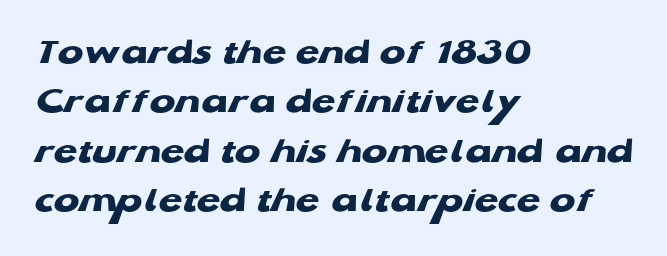
{"serif": "no", "bold": "yes", "weight": "heavy", "width": "wide", "stroke_contrast": "low", "x_height": "medium", "monospaced": "no", "underline": "no", "align": "left", "line_spacing": "normal", "line_spacing_ratio": 1.3, "letter_spacing": "normal", "letter_spacing_em": 0.0, "glyph_px": 38}
